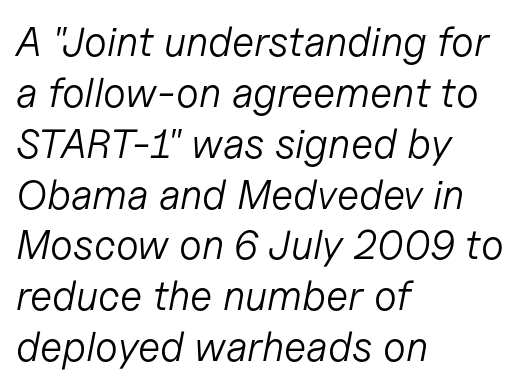
No extra tracking has been applied to these lines. The specimen omits any rule beneath the text block's lines. Line beginnings align vertically; line endings do not. These glyphs show unthickened strokes, regular width or finer.
